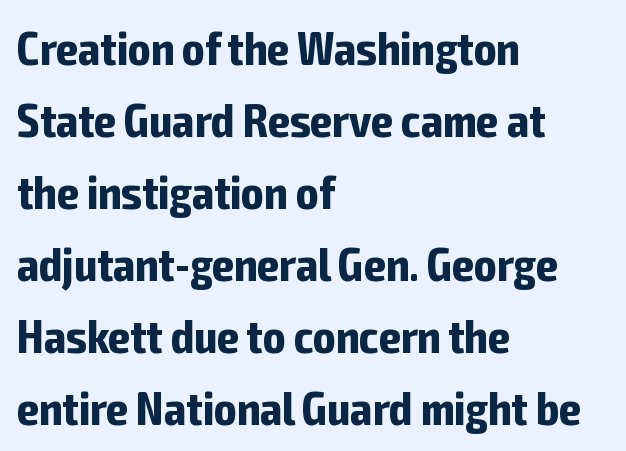
Each letter keeps its own natural width here, so spacing adapts to shape. A roman cut, with each character standing at attention. Letter spacing: default. Beneath every word, the page is bare.
